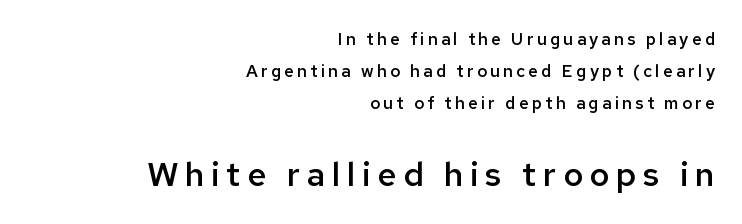
{"serif": "no", "italic": "no", "bold": "semi", "weight": "semibold", "width": "normal", "stroke_contrast": "low", "x_height": "medium", "monospaced": "no", "underline": "no", "align": "right", "line_spacing_ratio": 1.89, "larger_block": "second", "size_ratio": 2.0, "glyph_px": 34}
